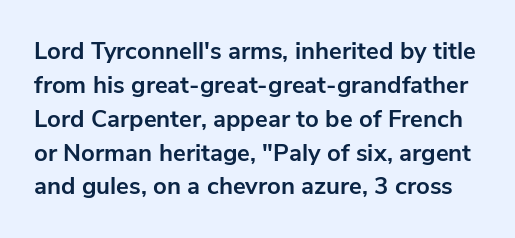
What stands out about the letter spacing? Nothing — it is the standard amount. The rendering uses a bold face; every stroke is thick and dark. How would I describe the line gaps? Plain and ordinary. It's the straight-up-and-down kind of type. Descenders are the only things crossing below the line.
